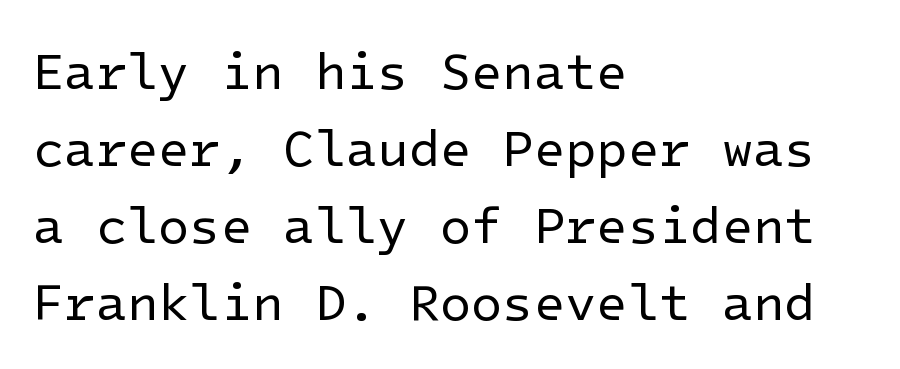
{"serif": "no", "italic": "no", "bold": "no", "weight": "regular", "width": "normal", "stroke_contrast": "low", "x_height": "medium", "underline": "no", "align": "left", "line_spacing": "normal", "line_spacing_ratio": 1.51, "letter_spacing": "normal", "letter_spacing_em": 0.0, "glyph_px": 51}
